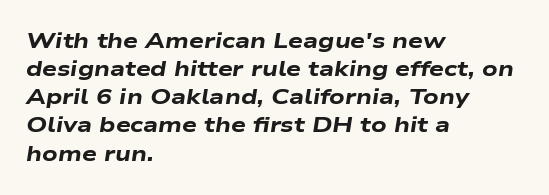
{"italic": "yes", "lean": "right", "slant_degrees": 9, "bold": "yes", "underline": "no", "align": "left", "line_spacing": "normal", "line_spacing_ratio": 1.34, "letter_spacing": "normal", "letter_spacing_em": 0.0, "glyph_px": 21}
